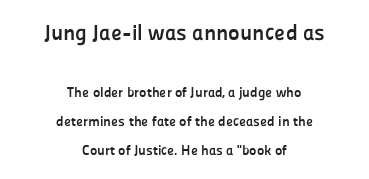
{"italic": "no", "bold": "yes", "underline": "no", "align": "center", "line_spacing": "loose", "line_spacing_ratio": 2.09, "letter_spacing": "normal", "letter_spacing_em": 0.0, "larger_block": "first", "size_ratio": 1.57, "glyph_px": 22}
